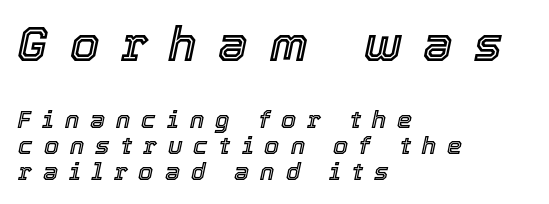
Q: Is the text italic (slanted)? A: Yes, it leans right by about 12 degrees.
Q: Is the text underlined? A: No.
Q: How is the paragraph aligned? A: Left-aligned.
Q: Is the spacing between letters normal or unusually wide? A: Unusually wide.
Q: Is the spacing between lines tight, normal or loose? A: Tight.
Q: Which block of text is set in a larger size, the first (top) or the second (bottom)? A: The first (top) one.
Q: Width (condensed, normal, or wide)? A: Normal.
Q: x-height? A: Medium.
Q: Monospaced? A: No.
